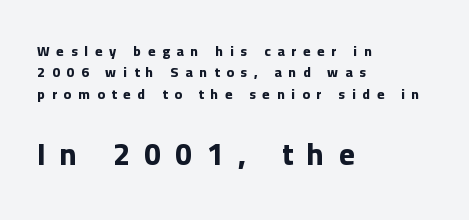
Caption: upper text group reduced, lower text group enlarged. Set as a true bold cut, around the 700 mark. How would I describe the line gaps? Plain and ordinary. Has an underline been added? It has not. Compared with a centered layout, this one pins lines to the left instead.
